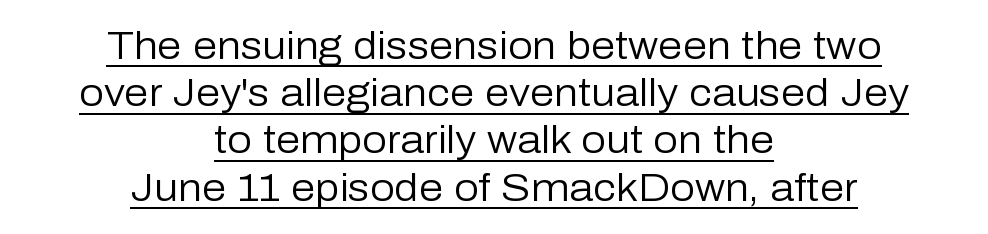
{"serif": "no", "italic": "no", "bold": "no", "weight": "regular", "width": "normal", "stroke_contrast": "low", "x_height": "medium", "monospaced": "no", "underline": "yes", "align": "center", "line_spacing_ratio": 1.21, "letter_spacing": "normal", "letter_spacing_em": 0.0, "glyph_px": 39}
